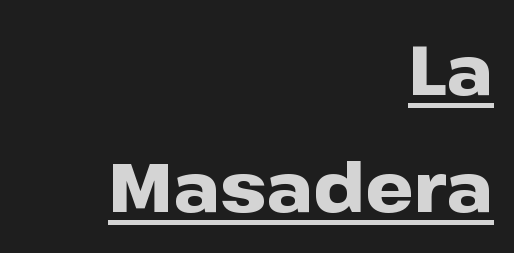
Q: Is the text bold? A: Yes.
Q: Is the text italic (slanted)? A: No, it is upright.
Q: Is the typeface a serif or a sans-serif typeface? A: Sans-serif.
Q: Is the text underlined? A: Yes.
Q: How is the paragraph aligned? A: Right-aligned.
Q: Is the spacing between letters normal or unusually wide? A: Normal.
Q: Is the spacing between lines tight, normal or loose? A: Normal.
Q: Width (condensed, normal, or wide)? A: Wide.
Q: Stroke contrast? A: Low.
Q: x-height? A: Medium.
Q: Monospaced? A: No.
